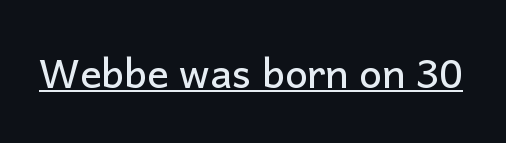
{"serif": "no", "italic": "no", "width": "normal", "stroke_contrast": "low", "x_height": "medium", "monospaced": "no", "underline": "yes", "letter_spacing": "normal", "letter_spacing_em": 0.0, "glyph_px": 40}
